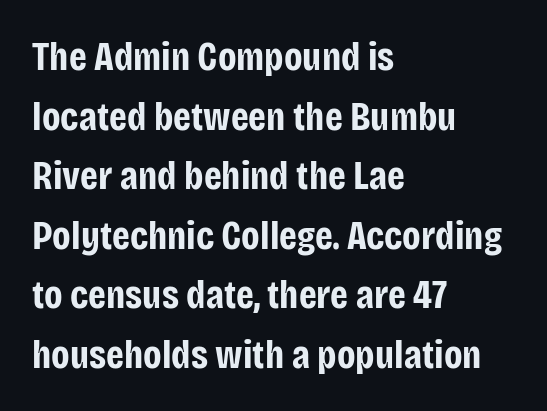
Q: Is the text bold? A: Yes.
Q: Is the text italic (slanted)? A: No, it is upright.
Q: Is the typeface a serif or a sans-serif typeface? A: Sans-serif.
Q: Is the text underlined? A: No.
Q: How is the paragraph aligned? A: Left-aligned.
Q: Is the spacing between letters normal or unusually wide? A: Normal.
Q: Is the spacing between lines tight, normal or loose? A: Normal.
Q: Width (condensed, normal, or wide)? A: Condensed.
Q: Stroke contrast? A: Low.
Q: x-height? A: Large.
Q: Monospaced? A: No.
